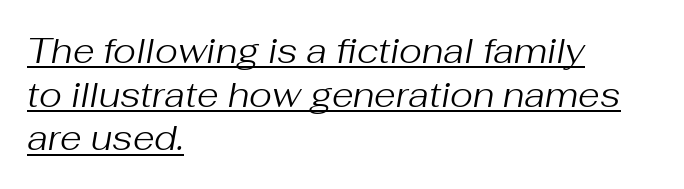
The passage shown stacks its lines at a standard gap. The sample's only ornament is a line tracing under the words. Inter-character spacing is left at the font's built-in metrics. Notice how the stems are inclined rather than vertical — that's the hallmark of italics. Compared with a centered layout, this one pins lines to the left instead. No extra ink here — the face is not bold.
